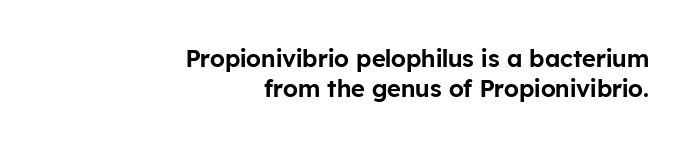
Q: Is the text italic (slanted)? A: No, it is upright.
Q: Is the text underlined? A: No.
Q: How is the paragraph aligned? A: Right-aligned.
Q: Is the spacing between letters normal or unusually wide? A: Normal.
Q: Is the spacing between lines tight, normal or loose? A: Normal.
